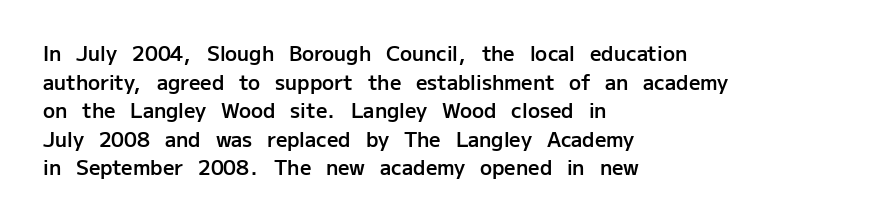
{"italic": "no", "bold": "semi", "underline": "no", "align": "left", "line_spacing": "normal", "line_spacing_ratio": 1.43, "letter_spacing": "normal", "letter_spacing_em": 0.0, "glyph_px": 20}
